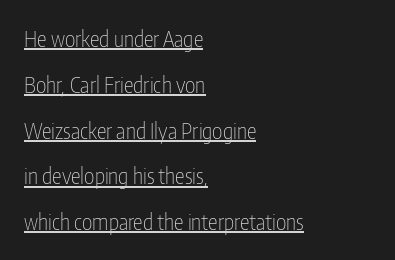
Q: Is the text bold? A: No.
Q: Is the text italic (slanted)? A: No, it is upright.
Q: Is the text underlined? A: Yes.
Q: How is the paragraph aligned? A: Left-aligned.
Q: Is the spacing between letters normal or unusually wide? A: Normal.
Q: Is the spacing between lines tight, normal or loose? A: Loose.
